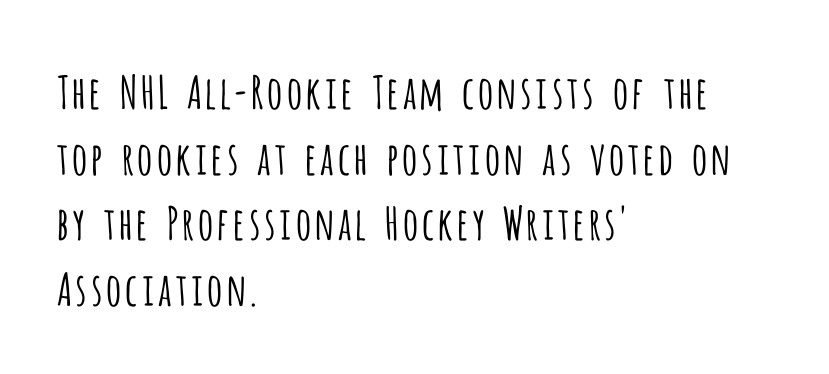
Letter spacing: default. These lines are rendered in a variable-pitch font. Grotesque or geometric, the face here clearly has no serifs. The area under the type is left untouched.
